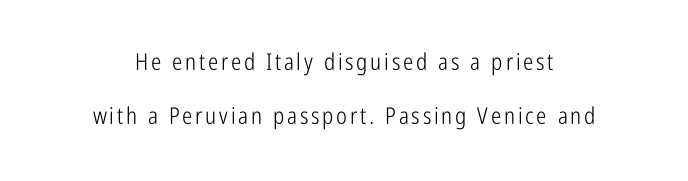
The rag falls on both sides of this text block equally. Summary of weight: not heavy and not bold. Nobody drew a line under any word here. Students, observe: this is what heavily led, spacious text looks like.
